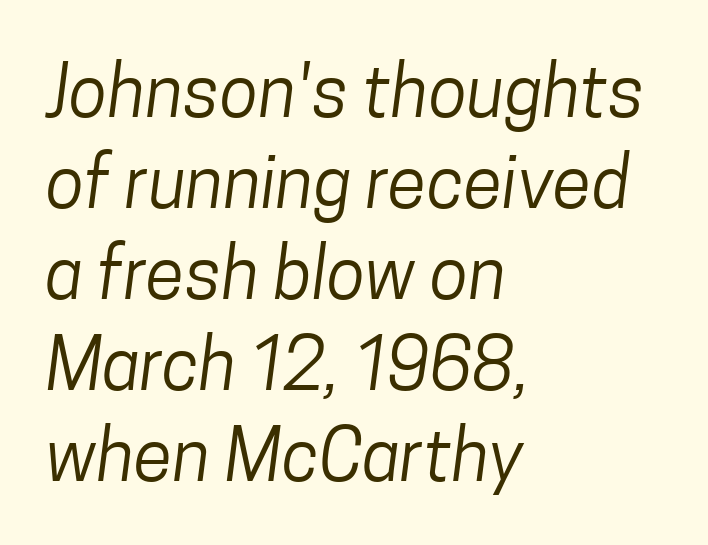
Q: Is the text bold? A: No.
Q: Is the typeface a serif or a sans-serif typeface? A: Sans-serif.
Q: Is the text underlined? A: No.
Q: How is the paragraph aligned? A: Left-aligned.
Q: Is the spacing between letters normal or unusually wide? A: Normal.
Q: Is the spacing between lines tight, normal or loose? A: Normal.
Q: Width (condensed, normal, or wide)? A: Condensed.
Q: Stroke contrast? A: Low.
Q: x-height? A: Medium.
Q: Monospaced? A: No.
